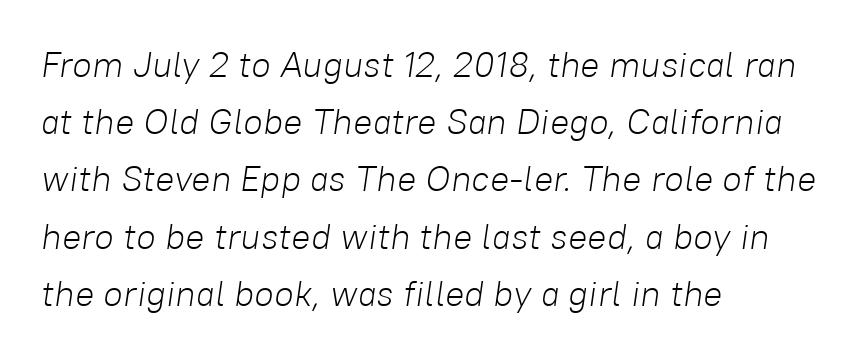
The typesetting does not lean heavy: it is not bold. This sample keeps an unexceptional amount of space between lines. Left-aligned paragraph, ragged on the right. Proportional: the letters do not fall into vertical columns.
